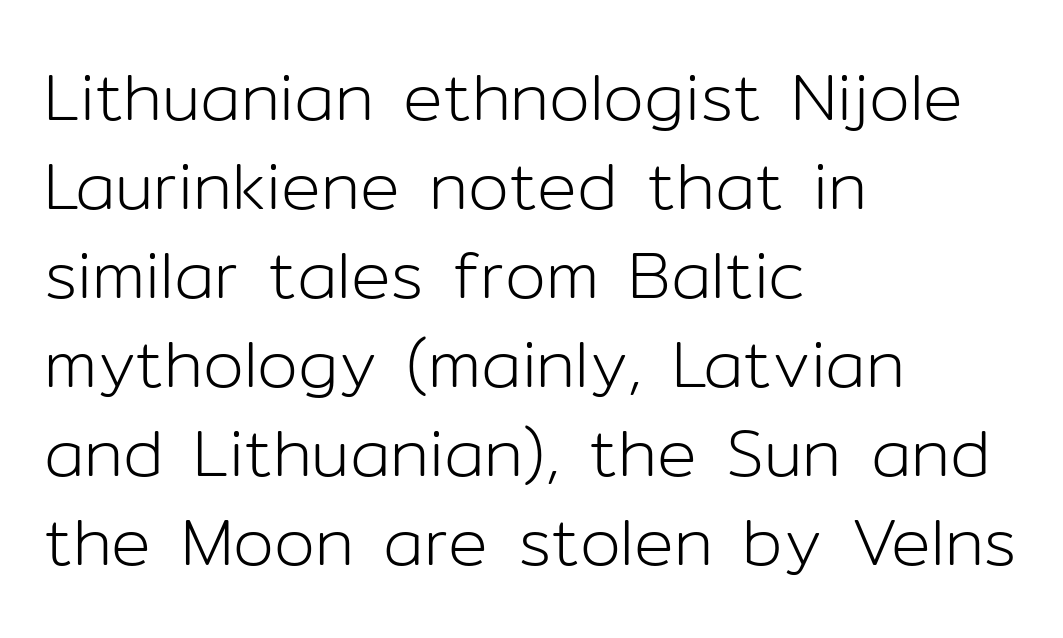
{"serif": "no", "italic": "no", "bold": "no", "weight": "light", "width": "normal", "stroke_contrast": "low", "x_height": "medium", "monospaced": "no", "underline": "no", "align": "left", "line_spacing": "normal", "line_spacing_ratio": 1.35, "letter_spacing": "normal", "letter_spacing_em": 0.0, "glyph_px": 66}
